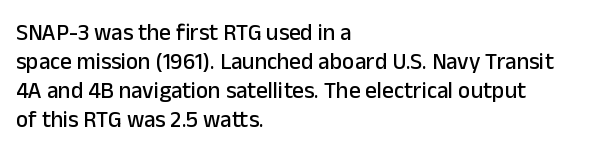
Q: Is the text italic (slanted)? A: No, it is upright.
Q: Is the text underlined? A: No.
Q: How is the paragraph aligned? A: Left-aligned.
Q: Is the spacing between letters normal or unusually wide? A: Normal.
Q: Is the spacing between lines tight, normal or loose? A: Normal.
